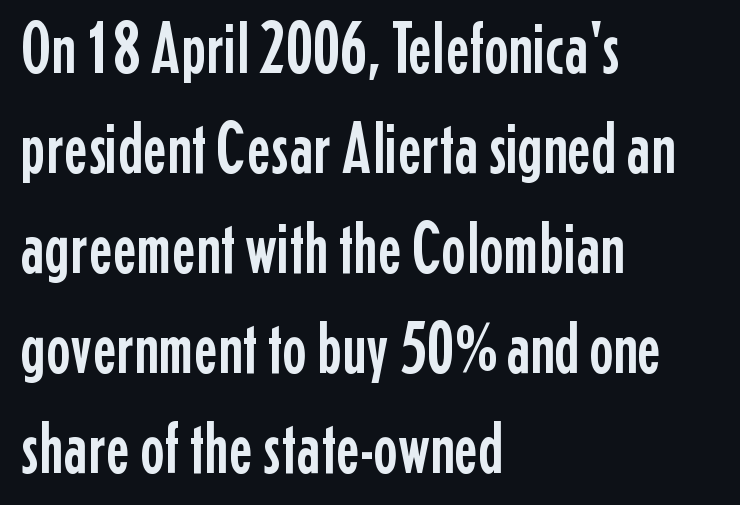
Q: Is the text italic (slanted)? A: No, it is upright.
Q: Is the typeface a serif or a sans-serif typeface? A: Sans-serif.
Q: Is the text underlined? A: No.
Q: How is the paragraph aligned? A: Left-aligned.
Q: Is the spacing between letters normal or unusually wide? A: Normal.
Q: Is the spacing between lines tight, normal or loose? A: Normal.
Q: Width (condensed, normal, or wide)? A: Condensed.
Q: Stroke contrast? A: Low.
Q: x-height? A: Medium.
Q: Monospaced? A: No.
